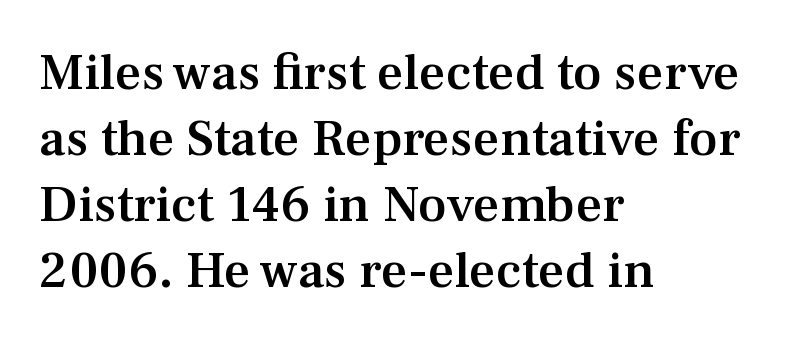
Upright lettering throughout. Characters follow at the spacing the type designer built in. The compositor pushed each line to the left boundary. The letters are semibold — heavier than regular but short of a full bold. Baseline-to-baseline distance is the conventional proportion of letter height. Glance below the letters and you will spot only blank space.
